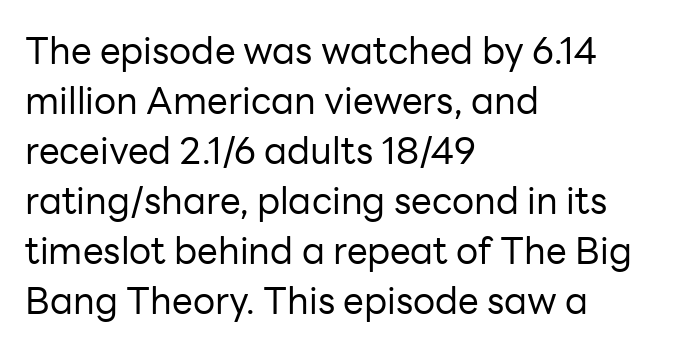
Q: Is the text bold? A: No.
Q: Is the text italic (slanted)? A: No, it is upright.
Q: Is the typeface a serif or a sans-serif typeface? A: Sans-serif.
Q: Is the text underlined? A: No.
Q: How is the paragraph aligned? A: Left-aligned.
Q: Is the spacing between letters normal or unusually wide? A: Normal.
Q: Is the spacing between lines tight, normal or loose? A: Normal.
Q: Width (condensed, normal, or wide)? A: Normal.
Q: Stroke contrast? A: Low.
Q: x-height? A: Medium.
Q: Monospaced? A: No.
